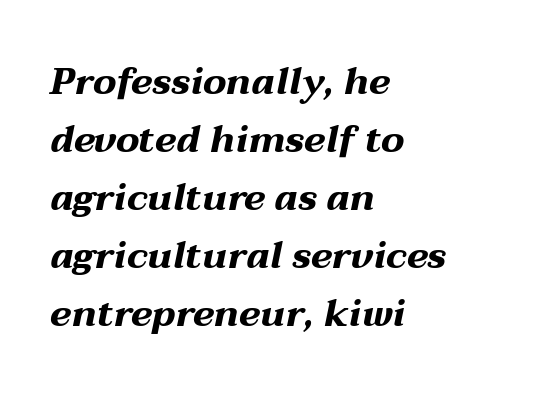
{"italic": "yes", "lean": "right", "slant_degrees": 12, "bold": "yes", "weight": "bold", "width": "wide", "stroke_contrast": "medium", "x_height": "medium", "monospaced": "no", "underline": "no", "align": "left", "line_spacing": "normal", "line_spacing_ratio": 1.57, "letter_spacing": "normal", "letter_spacing_em": 0.0, "glyph_px": 37}
